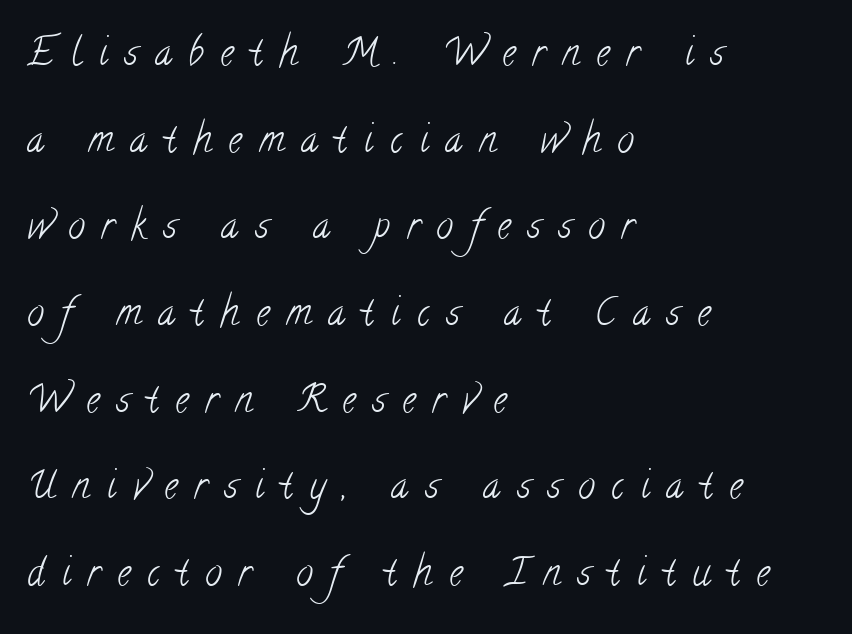
Q: Is the text bold? A: No.
Q: Is the typeface a serif or a sans-serif typeface? A: Serif.
Q: Is the text underlined? A: No.
Q: How is the paragraph aligned? A: Left-aligned.
Q: Is the spacing between letters normal or unusually wide? A: Unusually wide.
Q: Is the spacing between lines tight, normal or loose? A: Loose.
Q: Width (condensed, normal, or wide)? A: Condensed.
Q: Stroke contrast? A: Low.
Q: x-height? A: Small.
Q: Monospaced? A: No.
